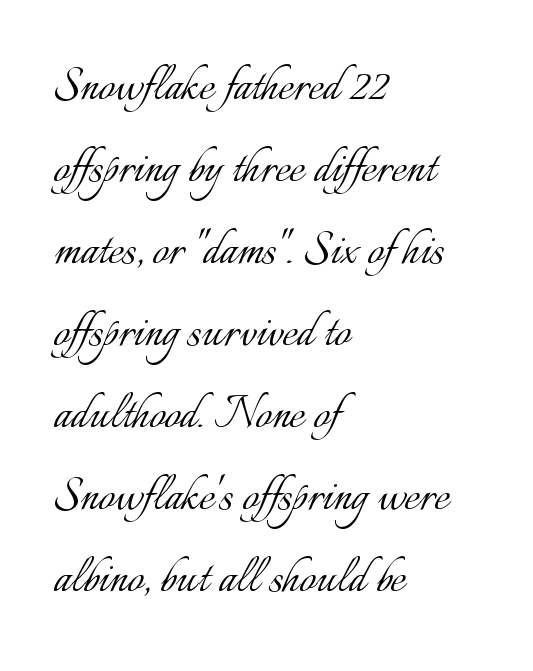
Think of a printed novel: that variable character pitch is what you see here. The vertical gap from one line to the next is medium. Visually the block forms a straight wall on the left and a jagged coastline on the right. This sample uses plain, unmodified letter spacing. The passage shown is not bold in any degree.
